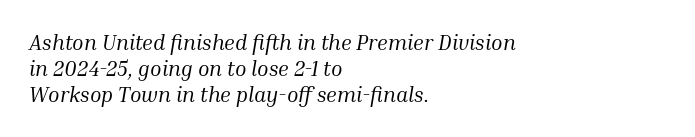
When letters slant like this, we call the style italic. Layout note: lines flush left. A typesetter would call this zero additional tracking. The cut favours lightness, reaching ordinary text weight at its darkest. The passage shown is not underscored anywhere.
